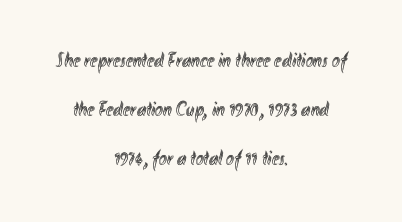
{"underline": "no", "align": "center", "line_spacing": "loose", "line_spacing_ratio": 2.33, "letter_spacing": "normal", "letter_spacing_em": 0.0, "glyph_px": 21}
